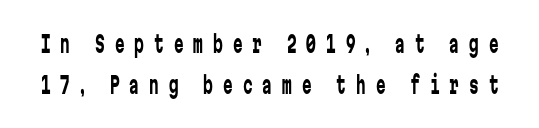
Rendered with straight, roman letterforms. Is the stroke heavy? The answer is a plain regular-or-lighter. What stands out about the letter spacing? Its width — letters are far apart. How would I describe the line gaps? Plain and ordinary.
